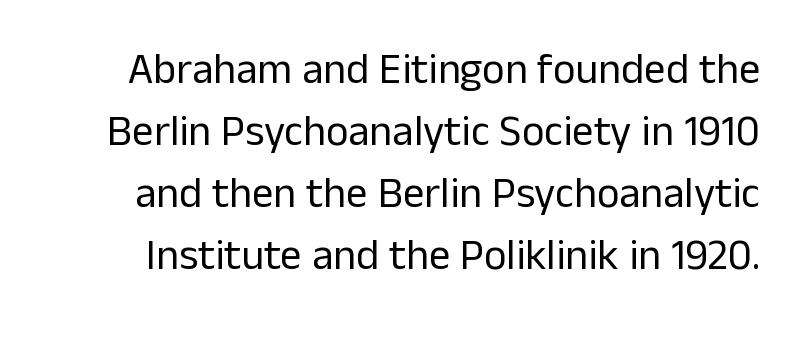
The image shows 43 px regular-weight sans-serif type, upright; set normal line spacing (1.44x), normal letter spacing, not underlined; low stroke contrast and a medium x-height.
